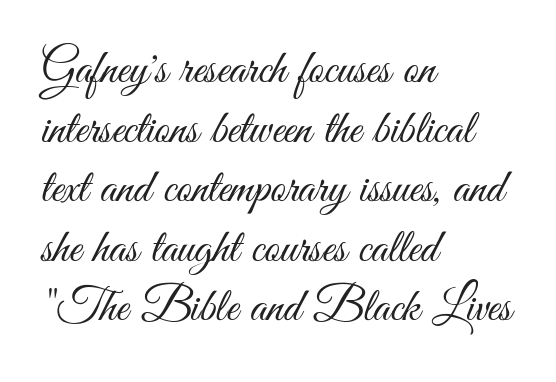
Q: Is the text bold? A: No.
Q: Is the text italic (slanted)? A: Yes.
Q: Is the typeface a serif or a sans-serif typeface? A: Sans-serif.
Q: Is the text underlined? A: No.
Q: How is the paragraph aligned? A: Left-aligned.
Q: Is the spacing between letters normal or unusually wide? A: Normal.
Q: Width (condensed, normal, or wide)? A: Condensed.
Q: Stroke contrast? A: Medium.
Q: x-height? A: Small.
Q: Monospaced? A: No.
